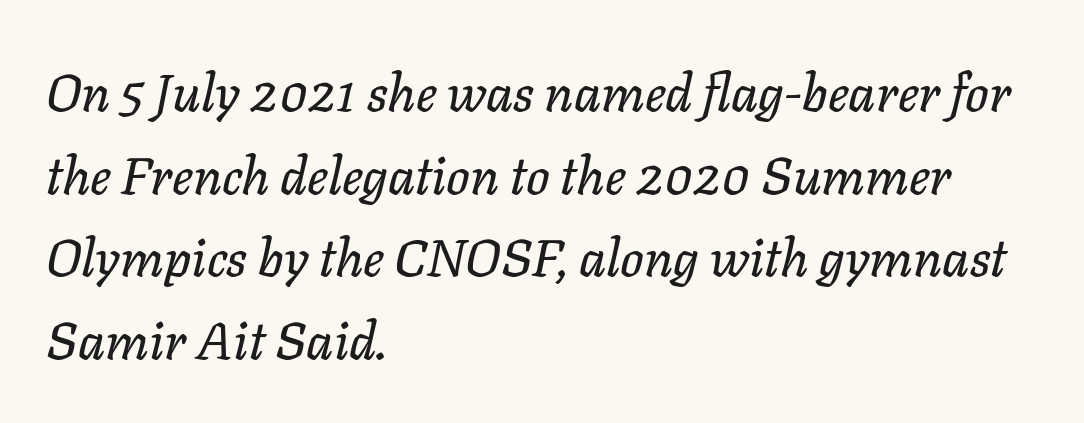
Is the letter spacing exaggerated? No — it looks like the ordinary default. Clear beneath every line of the passage. All the whitespace from short lines collects on the right. Varying glyph widths throughout — classic text-font behaviour. Vertical spacing — default.
